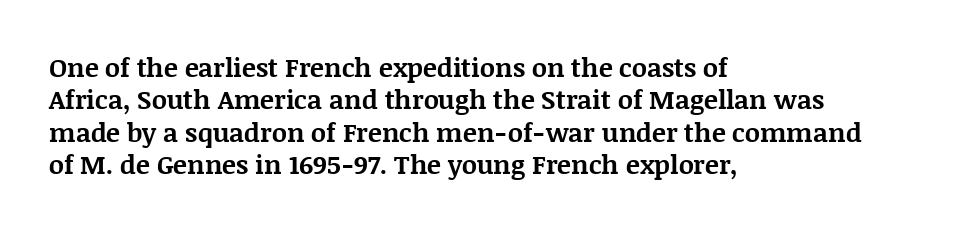
The image shows 26 px bold type, upright; set left-aligned, normal line spacing (1.25x), normal letter spacing, not underlined.
